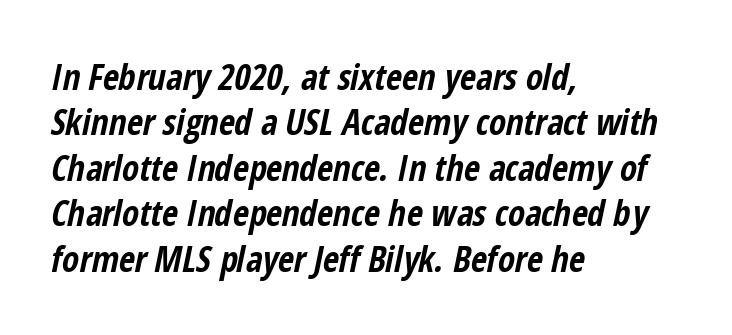
Q: Is the text bold? A: Yes.
Q: Is the text italic (slanted)? A: Yes, it leans right by about 12 degrees.
Q: Is the text underlined? A: No.
Q: How is the paragraph aligned? A: Left-aligned.
Q: Is the spacing between letters normal or unusually wide? A: Normal.
Q: Is the spacing between lines tight, normal or loose? A: Normal.
Q: Width (condensed, normal, or wide)? A: Condensed.
Q: Stroke contrast? A: Low.
Q: x-height? A: Medium.
Q: Monospaced? A: No.
